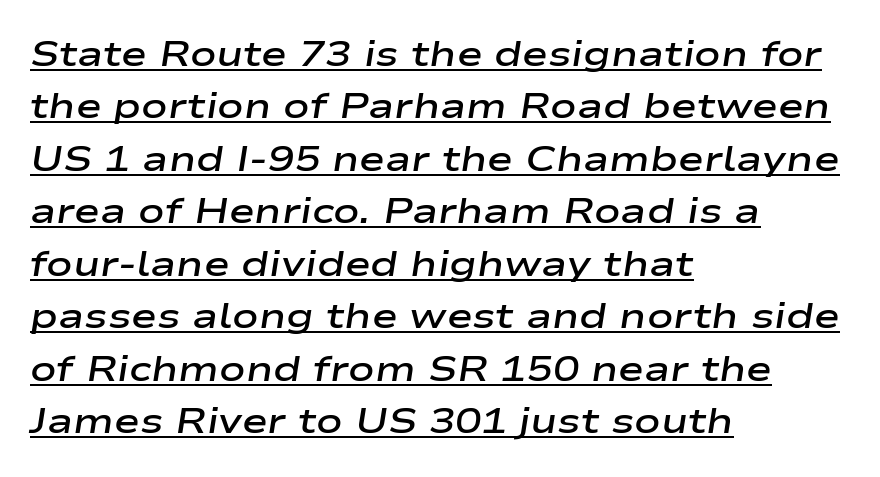
The image shows 35 px semibold, wide type, italic (leaning right); set left-aligned, normal line spacing (1.5x), normal letter spacing, underlined; low stroke contrast and a medium x-height.
